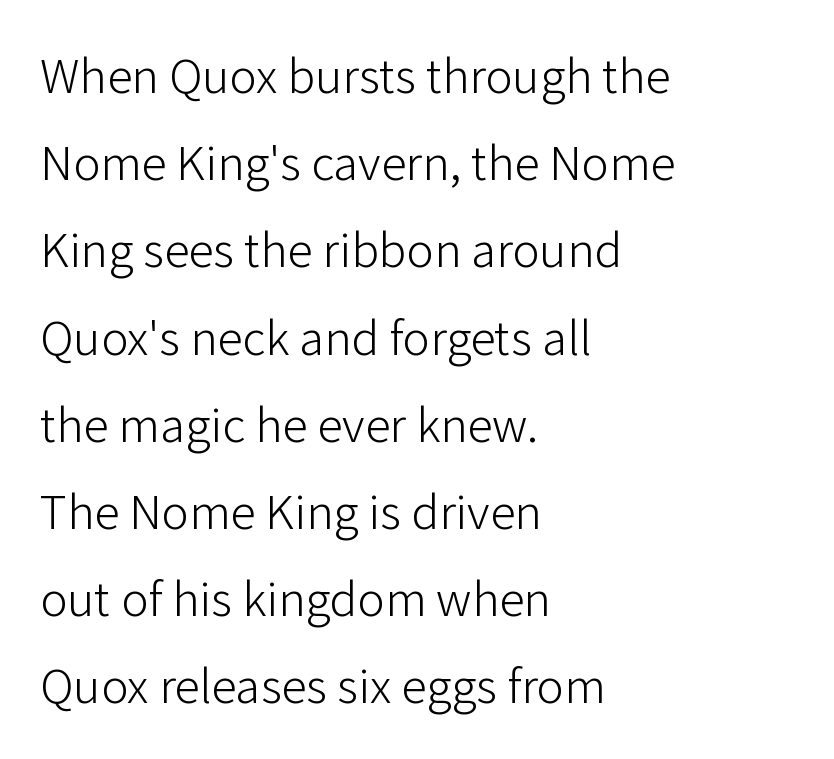
Q: Is the text bold? A: No.
Q: Is the text italic (slanted)? A: No, it is upright.
Q: Is the typeface a serif or a sans-serif typeface? A: Sans-serif.
Q: Is the text underlined? A: No.
Q: How is the paragraph aligned? A: Left-aligned.
Q: Is the spacing between letters normal or unusually wide? A: Normal.
Q: Width (condensed, normal, or wide)? A: Normal.
Q: Stroke contrast? A: Low.
Q: x-height? A: Medium.
Q: Monospaced? A: No.
